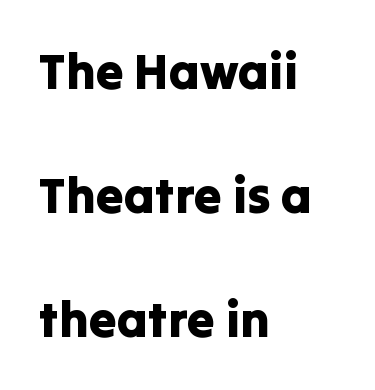
{"serif": "no", "italic": "no", "width": "normal", "stroke_contrast": "low", "x_height": "medium", "monospaced": "no", "underline": "no", "align": "left", "line_spacing": "loose", "line_spacing_ratio": 2.48, "letter_spacing": "normal", "letter_spacing_em": 0.0, "glyph_px": 50}
